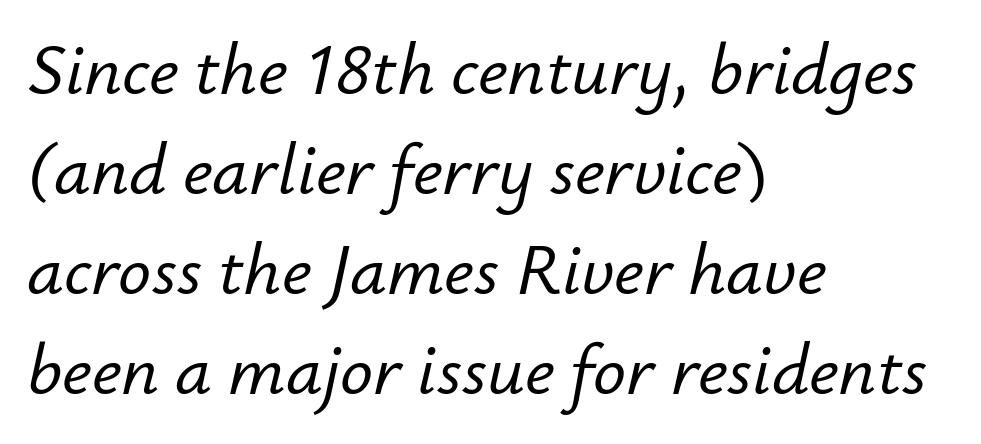
The image shows 73 px text type, italic (leaning right); set left-aligned, normal line spacing (1.37x), normal letter spacing, not underlined; low stroke contrast and a small x-height.
